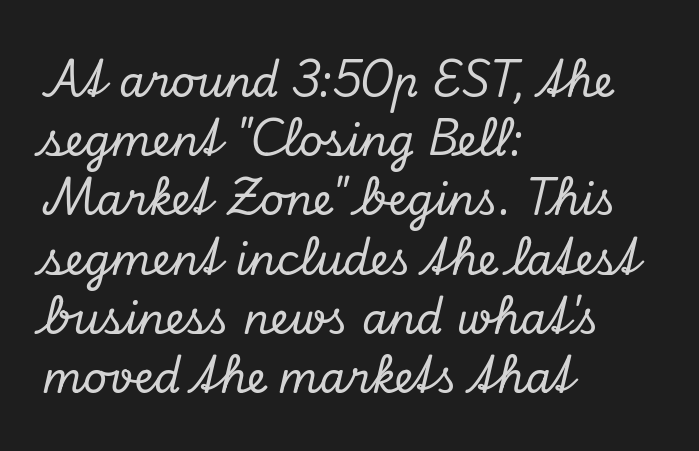
{"serif": "yes", "italic": "yes", "lean": "right", "slant_degrees": 13, "width": "normal", "stroke_contrast": "low", "x_height": "small", "monospaced": "no", "underline": "no", "align": "left", "line_spacing": "normal", "line_spacing_ratio": 1.41, "letter_spacing": "normal", "letter_spacing_em": 0.0, "glyph_px": 42}
